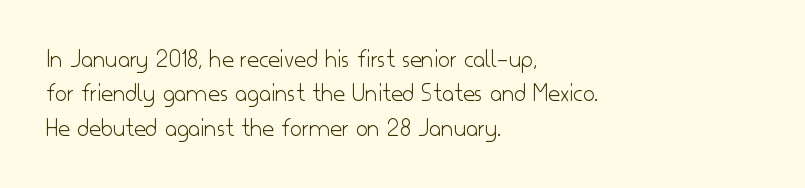
{"italic": "no", "bold": "no", "underline": "no", "align": "left", "line_spacing": "normal", "line_spacing_ratio": 1.32, "letter_spacing": "normal", "letter_spacing_em": 0.0, "glyph_px": 26}
